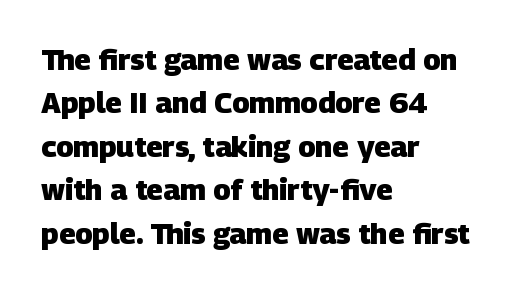
{"serif": "no", "bold": "yes", "weight": "heavy", "width": "normal", "stroke_contrast": "low", "x_height": "large", "monospaced": "no", "underline": "no", "align": "left", "line_spacing": "normal", "line_spacing_ratio": 1.5, "letter_spacing": "normal", "letter_spacing_em": 0.0, "glyph_px": 29}
